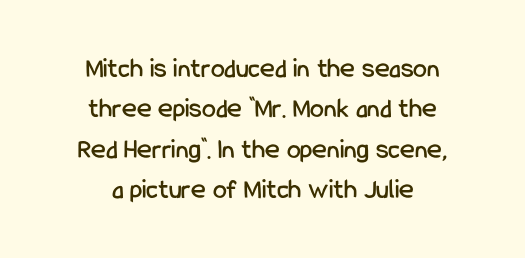
Q: Is the text italic (slanted)? A: No, it is upright.
Q: Is the typeface a serif or a sans-serif typeface? A: Sans-serif.
Q: Is the text underlined? A: No.
Q: How is the paragraph aligned? A: Centered.
Q: Is the spacing between letters normal or unusually wide? A: Normal.
Q: Is the spacing between lines tight, normal or loose? A: Normal.
Q: Width (condensed, normal, or wide)? A: Condensed.
Q: Stroke contrast? A: Low.
Q: x-height? A: Medium.
Q: Monospaced? A: No.
